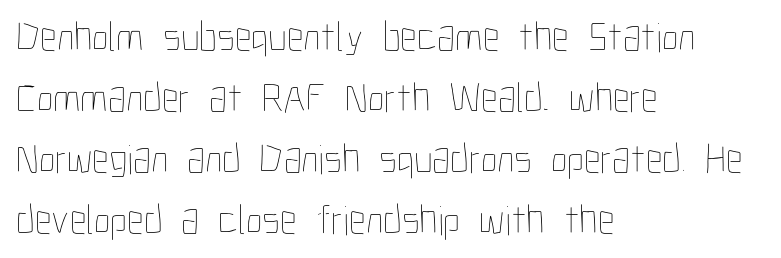
Q: Is the text bold? A: No.
Q: Is the text italic (slanted)? A: No, it is upright.
Q: Is the text underlined? A: No.
Q: How is the paragraph aligned? A: Left-aligned.
Q: Is the spacing between letters normal or unusually wide? A: Normal.
Q: Is the spacing between lines tight, normal or loose? A: Normal.
Q: Width (condensed, normal, or wide)? A: Condensed.
Q: Stroke contrast? A: Low.
Q: x-height? A: Medium.
Q: Monospaced? A: No.
